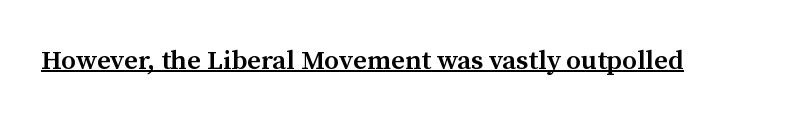
Q: Is the text bold? A: Semi-bold.
Q: Is the text italic (slanted)? A: No, it is upright.
Q: Is the text underlined? A: Yes.
Q: Is the spacing between letters normal or unusually wide? A: Normal.
